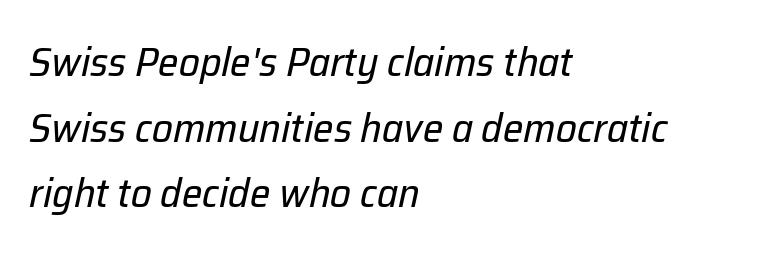
Spacing between characters is what you'd get straight out of the box. Here the designer chose a conventional face with non-uniform glyph widths. The typography opts for an oblique posture over an upright one. What's the leading like? Ordinary, nothing unusual. Each row of text sits above clean, open space. A quiet, ordinary-to-light weight characterises the typeface.
